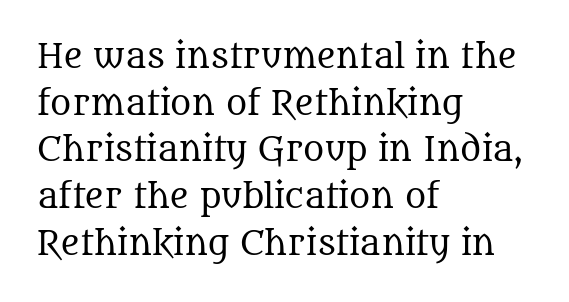
The image shows 32 px regular-weight serif type, upright; set left-aligned, normal line spacing (1.46x), normal letter spacing, not underlined; medium stroke contrast and a large x-height.
